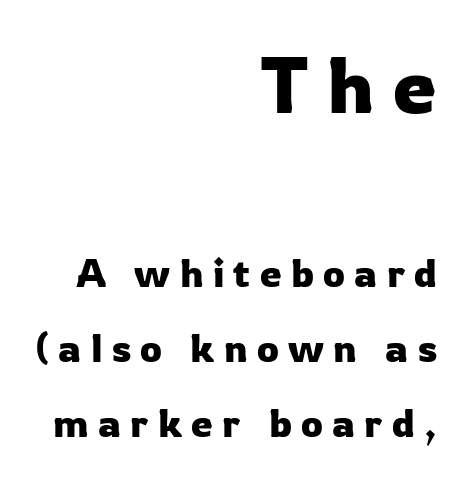
{"serif": "no", "italic": "no", "width": "normal", "stroke_contrast": "low", "x_height": "medium", "monospaced": "no", "underline": "no", "align": "right", "line_spacing": "loose", "line_spacing_ratio": 1.93, "letter_spacing": "wide", "letter_spacing_em": 0.24, "larger_block": "first", "size_ratio": 2.0, "glyph_px": 78}
